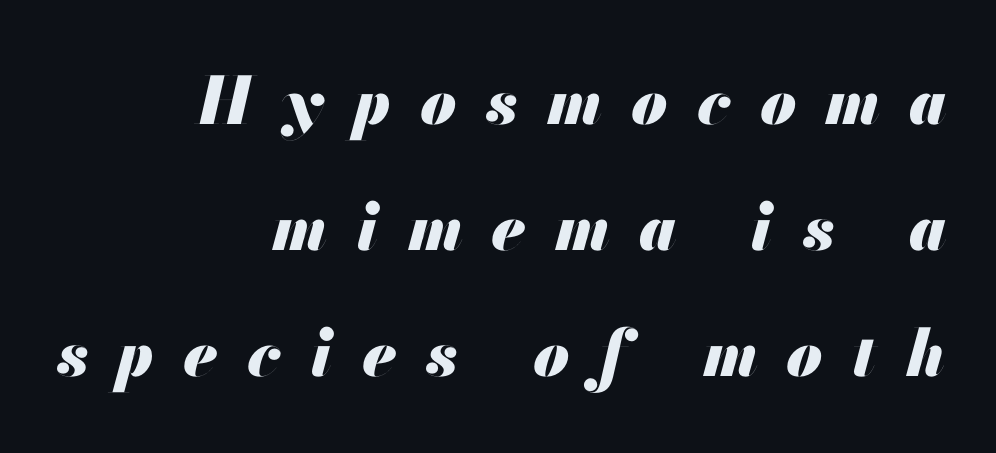
The image shows 65 px heavy type, italic (leaning right); set right-aligned, loose line spacing (1.94x), unusually wide letter spacing (+0.45 em), not underlined; medium stroke contrast and a small x-height.
